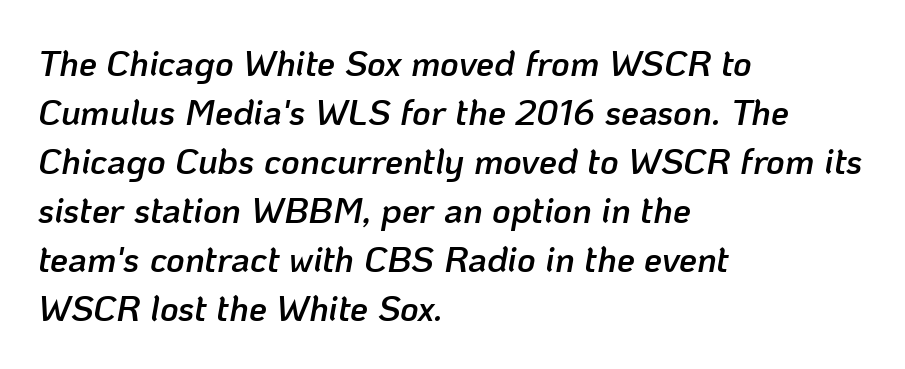
{"italic": "yes", "lean": "right", "slant_degrees": 10, "bold": "semi", "weight": "semibold", "width": "normal", "stroke_contrast": "low", "x_height": "medium", "monospaced": "no", "underline": "no", "align": "left", "line_spacing": "normal", "line_spacing_ratio": 1.36, "letter_spacing": "normal", "letter_spacing_em": 0.0, "glyph_px": 36}
